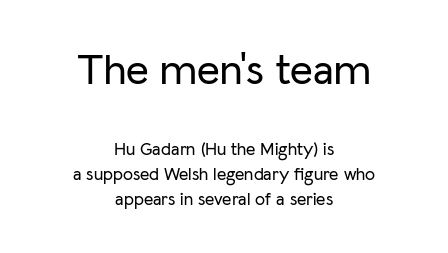
{"serif": "no", "italic": "no", "width": "normal", "stroke_contrast": "low", "x_height": "medium", "monospaced": "no", "underline": "no", "align": "center", "line_spacing": "normal", "line_spacing_ratio": 1.37, "letter_spacing": "normal", "letter_spacing_em": 0.0, "larger_block": "first", "size_ratio": 2.44, "glyph_px": 44}
